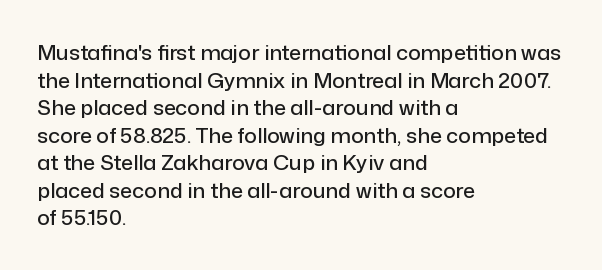
Line starts are locked; line ends wander. Leading matches the norm, producing a regular column. Characters remain perfectly vertical along every line. The area under the type is left untouched. Caption: standard tracking, unaltered.
